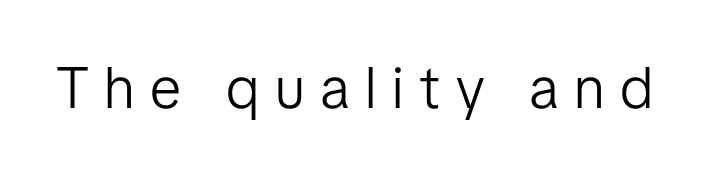
In terms of posture, this sample is upright. I'd call this a sans setting — the letters go barefoot. The passage shown is typed in a proportional face where columns would drift. This is not heavy type; no bold has been used. In terms of letterspacing, this is a distinctly airy, spread setting. The strip under each line holds only bare page.
